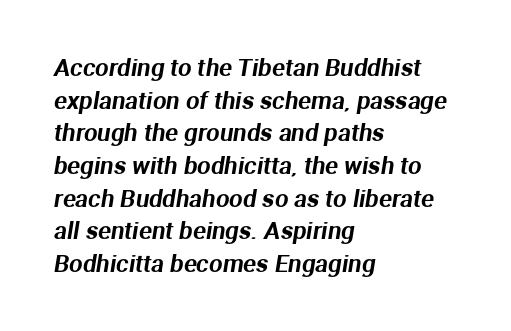
The image shows 24 px text type; set left-aligned, normal line spacing (1.36x), normal letter spacing, not underlined.
